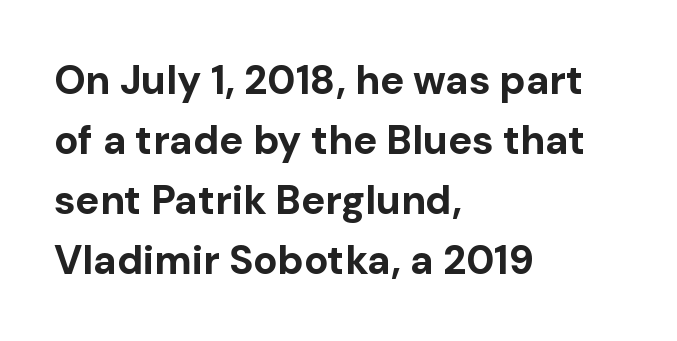
Evenly set lines give the paragraph a standard silhouette. Does the lettering tilt? It doesn't — this is upright. Heft: maximum for text — a bold. These lines stack with their left ends in a neat column. Spacing between characters is what you'd get straight out of the box.
